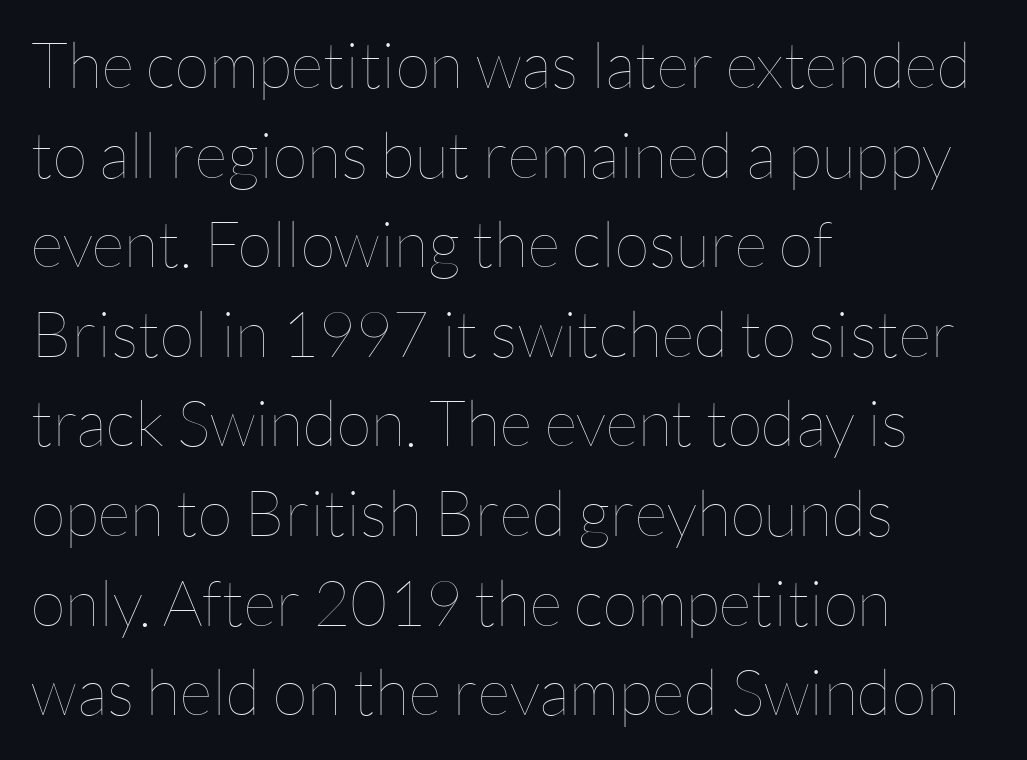
Q: Is the text bold? A: No.
Q: Is the text italic (slanted)? A: No, it is upright.
Q: Is the text underlined? A: No.
Q: How is the paragraph aligned? A: Left-aligned.
Q: Is the spacing between letters normal or unusually wide? A: Normal.
Q: Is the spacing between lines tight, normal or loose? A: Normal.
Q: Width (condensed, normal, or wide)? A: Normal.
Q: Stroke contrast? A: Low.
Q: x-height? A: Medium.
Q: Monospaced? A: No.
